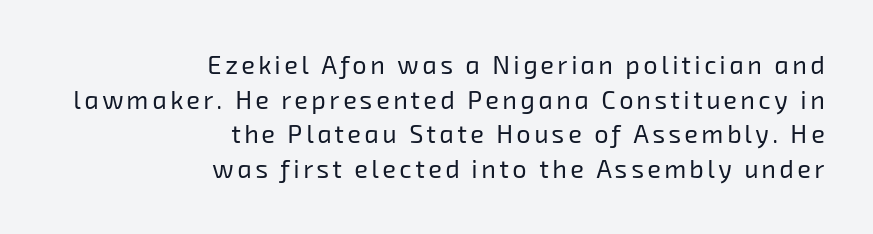
Q: Is the text bold? A: No.
Q: Is the text underlined? A: No.
Q: How is the paragraph aligned? A: Right-aligned.
Q: Is the spacing between lines tight, normal or loose? A: Normal.
